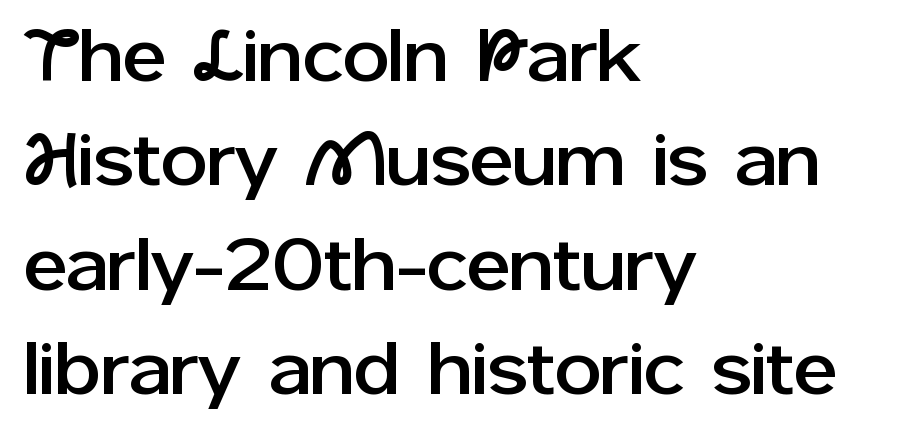
Q: Is the text italic (slanted)? A: No, it is upright.
Q: Is the typeface a serif or a sans-serif typeface? A: Sans-serif.
Q: Is the text underlined? A: No.
Q: How is the paragraph aligned? A: Left-aligned.
Q: Is the spacing between letters normal or unusually wide? A: Normal.
Q: Is the spacing between lines tight, normal or loose? A: Normal.
Q: Width (condensed, normal, or wide)? A: Normal.
Q: Stroke contrast? A: Low.
Q: x-height? A: Medium.
Q: Monospaced? A: No.
